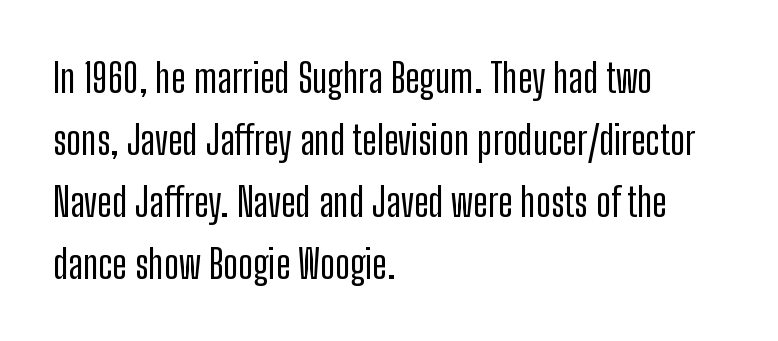
The rendering anchors every line to the left-hand side. Vertical spacing — default. The typography opts for an upright posture over an oblique one. Varying glyph widths throughout — classic text-font behaviour. Rule under the text: the space is simply empty.
